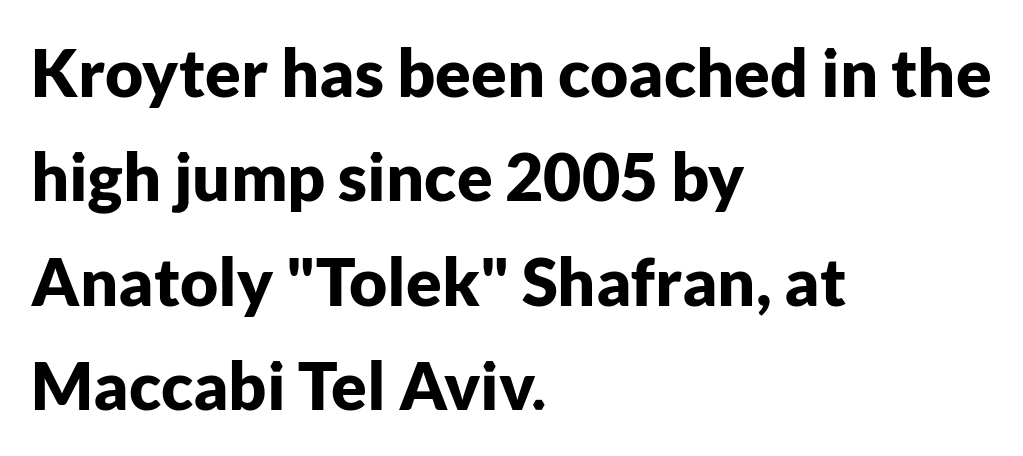
The face used here is proportionally spaced, like ordinary book or web type. Grotesque or geometric, the face here clearly has no serifs. The rows are spaced the way most documents space them. Ordinary non-slanted type is in use. The line texture is even and compact thanks to regular tracking. Any mark beneath the type? The region is blank.
